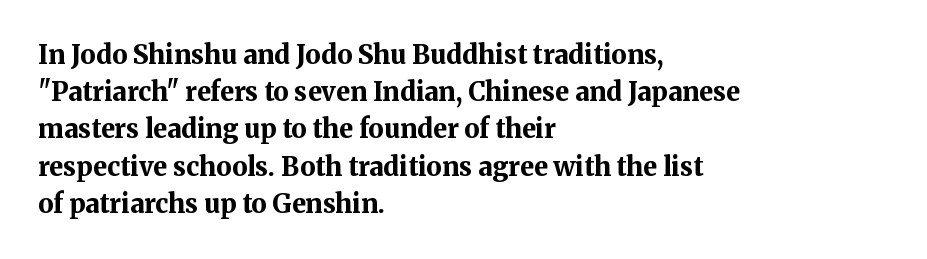
{"italic": "no", "bold": "yes", "underline": "no", "align": "left", "line_spacing": "normal", "line_spacing_ratio": 1.43, "letter_spacing": "normal", "letter_spacing_em": 0.0, "glyph_px": 26}
